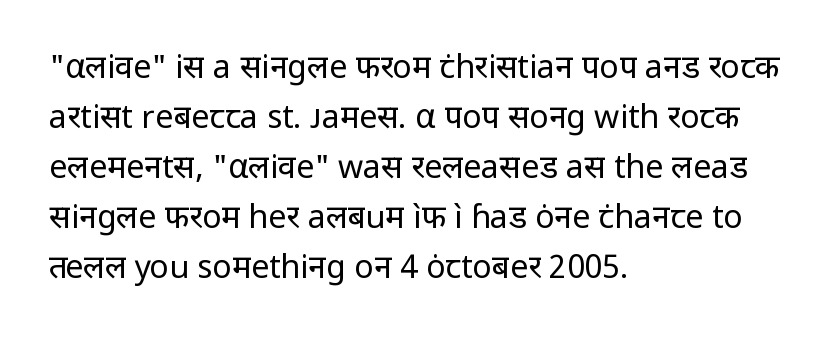
Q: Is the text bold? A: No.
Q: Is the text italic (slanted)? A: No, it is upright.
Q: Is the typeface a serif or a sans-serif typeface? A: Sans-serif.
Q: Is the text underlined? A: No.
Q: How is the paragraph aligned? A: Left-aligned.
Q: Is the spacing between letters normal or unusually wide? A: Normal.
Q: Is the spacing between lines tight, normal or loose? A: Normal.
Q: Width (condensed, normal, or wide)? A: Normal.
Q: Stroke contrast? A: Low.
Q: x-height? A: Medium.
Q: Monospaced? A: No.
